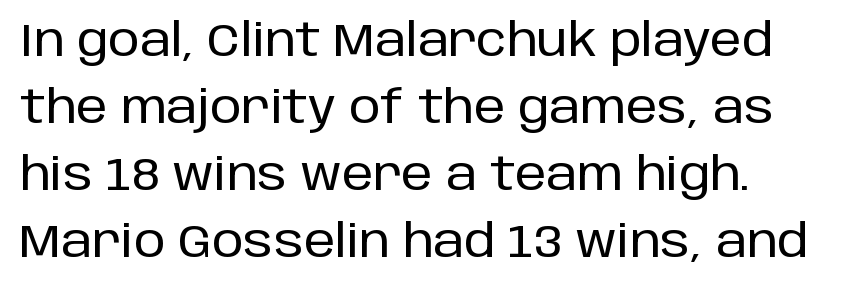
{"serif": "no", "italic": "no", "width": "normal", "stroke_contrast": "low", "x_height": "large", "monospaced": "no", "underline": "no", "align": "left", "line_spacing": "normal", "line_spacing_ratio": 1.49, "letter_spacing": "normal", "letter_spacing_em": 0.0, "glyph_px": 45}
